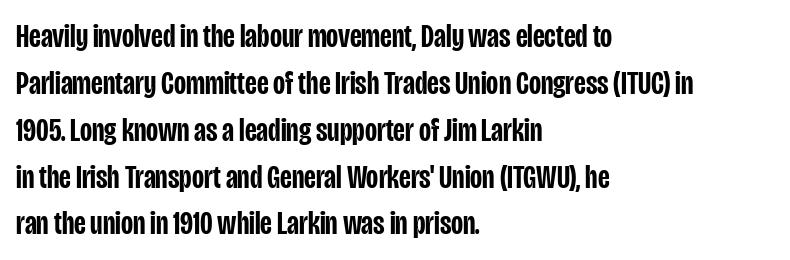
Do the letters lean? They stand straight. Glyph-to-glyph distance matches everyday printed text. Here the designer chose a conventional face with non-uniform glyph widths. Honestly, the row spacing looks completely unremarkable. Bare-footed words on every line. Every row of glyphs begins at an identical x-position on the left.
